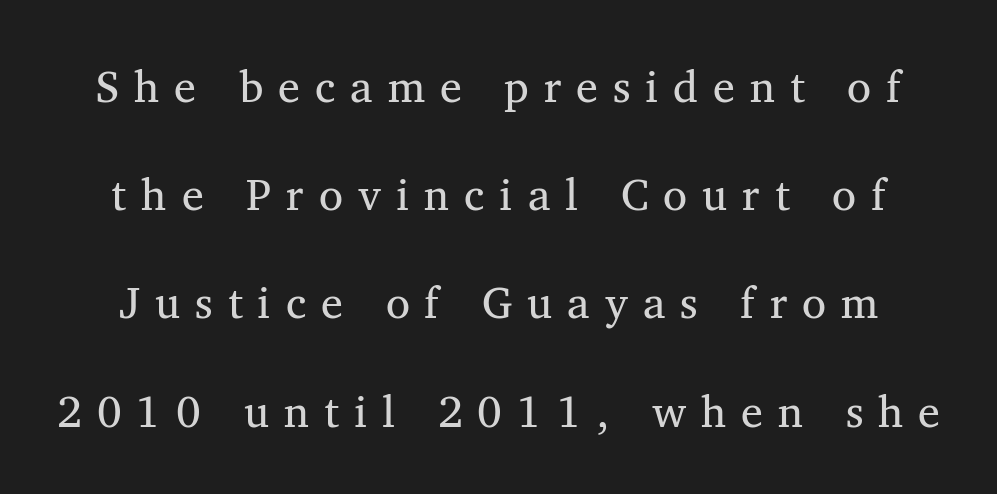
The weight tops out at a normal text grade. You could only call the tracking loose — the letters float apart. The strip under each line holds only bare page. Does the leading feel generous? Absolutely, it's lavish. You could not count columns in this text — the font is proportionally spaced. In terms of posture, this sample is upright.
